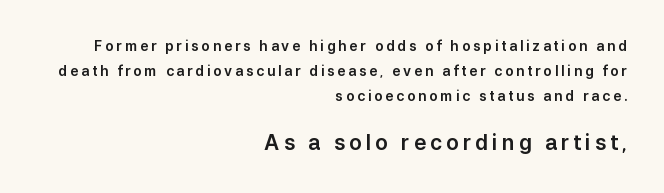
{"italic": "no", "underline": "no", "align": "right", "line_spacing_ratio": 1.79, "larger_block": "second", "size_ratio": 1.5, "glyph_px": 21}
